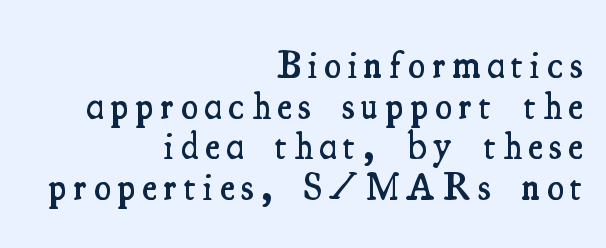
The image shows 39 px semibold, condensed serif type, upright; set right-aligned, tight line spacing (1.04x), not underlined; medium stroke contrast and a small x-height.
